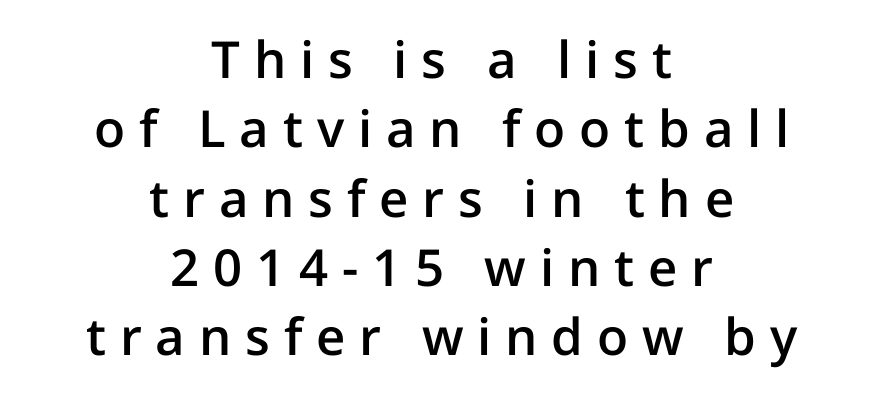
Rule under the text: the space is simply empty. Varying glyph widths throughout — classic text-font behaviour. Horizontal bands of white between lines are of average thickness. This sample uses a sans-serif face.
